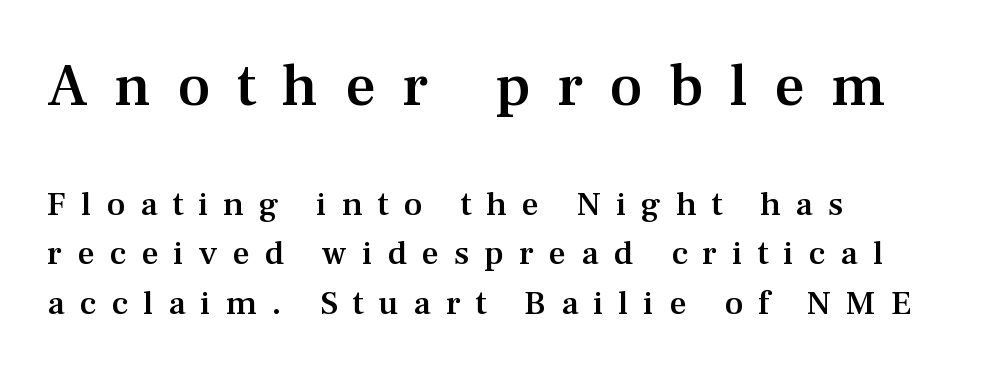
Q: Is the text bold? A: Semi-bold.
Q: Is the text italic (slanted)? A: No, it is upright.
Q: Is the typeface a serif or a sans-serif typeface? A: Serif.
Q: Is the text underlined? A: No.
Q: How is the paragraph aligned? A: Left-aligned.
Q: Is the spacing between letters normal or unusually wide? A: Unusually wide.
Q: Is the spacing between lines tight, normal or loose? A: Normal.
Q: Which block of text is set in a larger size, the first (top) or the second (bottom)? A: The first (top) one.
Q: Width (condensed, normal, or wide)? A: Normal.
Q: Stroke contrast? A: Medium.
Q: x-height? A: Medium.
Q: Monospaced? A: No.
